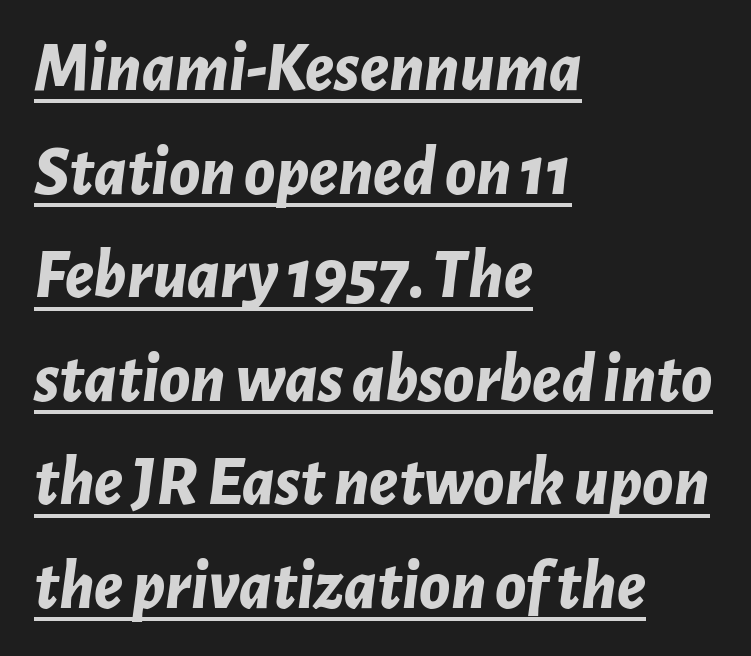
The image shows 70 px bold type, italic (leaning right); set left-aligned, normal line spacing (1.48x), normal letter spacing, underlined; low stroke contrast and a medium x-height.
